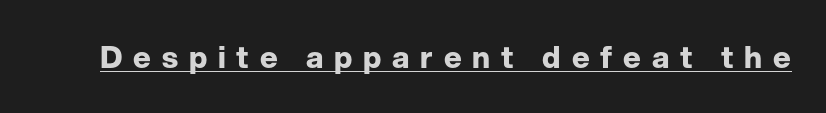
{"serif": "no", "italic": "no", "bold": "yes", "weight": "bold", "width": "normal", "stroke_contrast": "low", "x_height": "medium", "monospaced": "no", "underline": "yes", "letter_spacing": "wide", "letter_spacing_em": 0.36, "glyph_px": 30}
